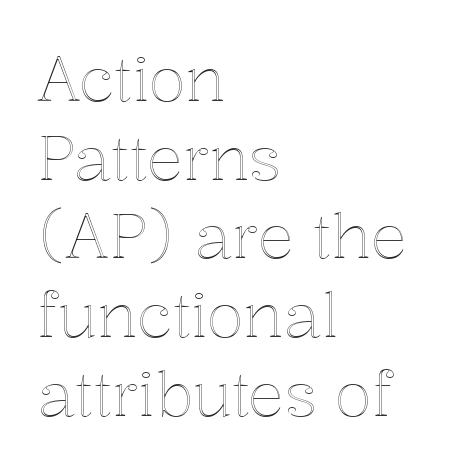
{"italic": "no", "width": "normal", "x_height": "medium", "monospaced": "no", "underline": "no", "align": "left", "line_spacing": "normal", "line_spacing_ratio": 1.29, "letter_spacing": "normal", "letter_spacing_em": 0.0, "glyph_px": 61}
